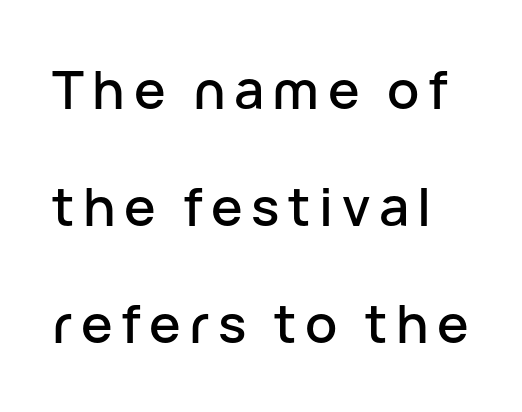
The image shows 53 px sans-serif type, upright; set loose line spacing (2.21x), not underlined; low stroke contrast and a medium x-height.
